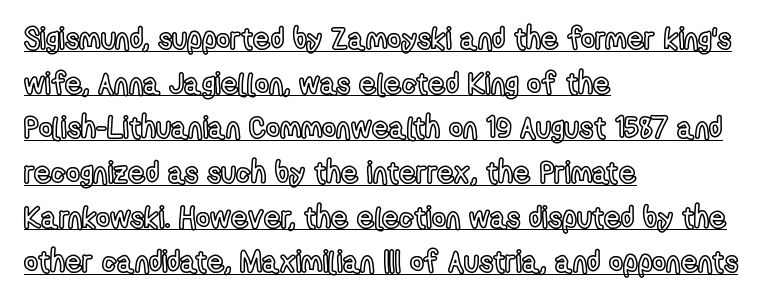
{"italic": "no", "width": "condensed", "x_height": "medium", "monospaced": "no", "underline": "yes", "align": "left", "line_spacing": "normal", "line_spacing_ratio": 1.49, "letter_spacing": "normal", "letter_spacing_em": 0.0, "glyph_px": 30}
